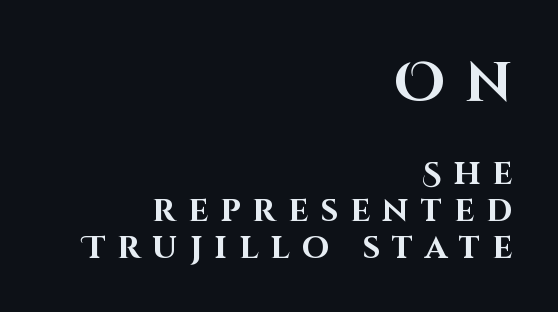
The image shows 54 px bold sans-serif type, upright; set right-aligned, line spacing 1.19x, unusually wide letter spacing (+0.4 em), not underlined; the first (top) block is 1.74x larger; high stroke contrast and a large x-height.
